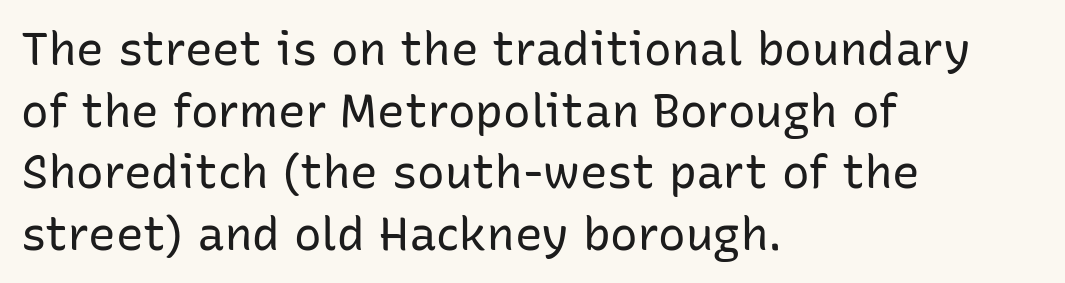
The image shows 46 px regular-weight sans-serif type, upright; set left-aligned, normal line spacing (1.34x), normal letter spacing, not underlined; low stroke contrast and a medium x-height.
